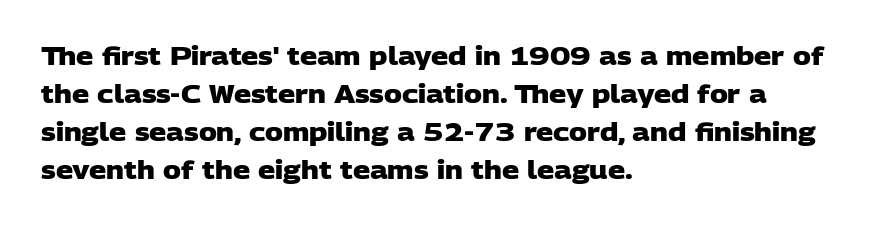
Q: Is the text bold? A: Yes.
Q: Is the text underlined? A: No.
Q: How is the paragraph aligned? A: Left-aligned.
Q: Is the spacing between letters normal or unusually wide? A: Normal.
Q: Is the spacing between lines tight, normal or loose? A: Normal.
